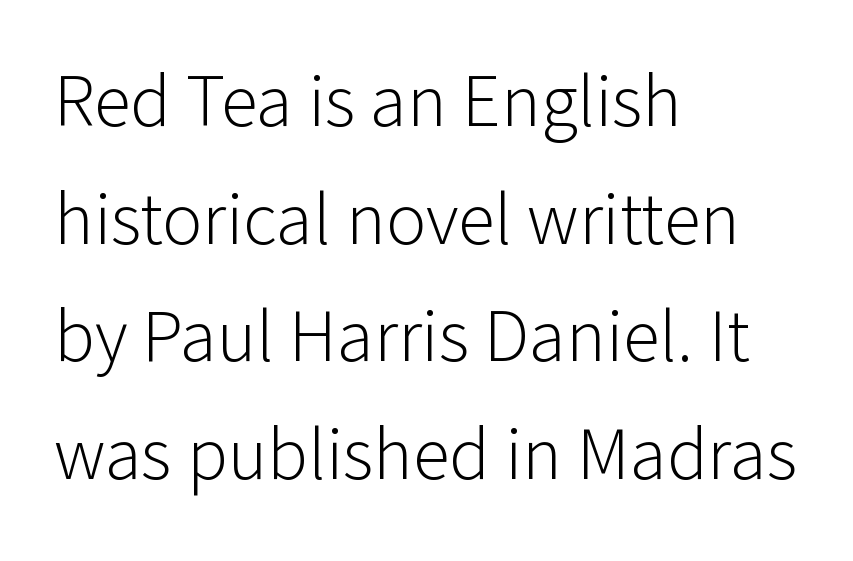
The image shows 75 px light sans-serif type, upright; set left-aligned, normal line spacing (1.57x), normal letter spacing, not underlined; low stroke contrast and a medium x-height.
